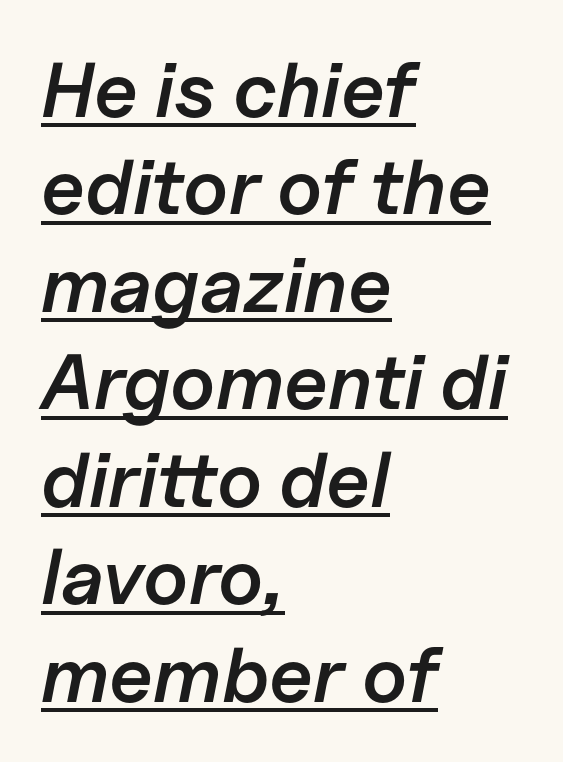
Q: Is the text bold? A: Semi-bold.
Q: Is the text italic (slanted)? A: Yes, it leans right by about 11 degrees.
Q: Is the text underlined? A: Yes.
Q: How is the paragraph aligned? A: Left-aligned.
Q: Is the spacing between letters normal or unusually wide? A: Normal.
Q: Is the spacing between lines tight, normal or loose? A: Normal.
Q: Width (condensed, normal, or wide)? A: Normal.
Q: Stroke contrast? A: Low.
Q: x-height? A: Medium.
Q: Monospaced? A: No.
